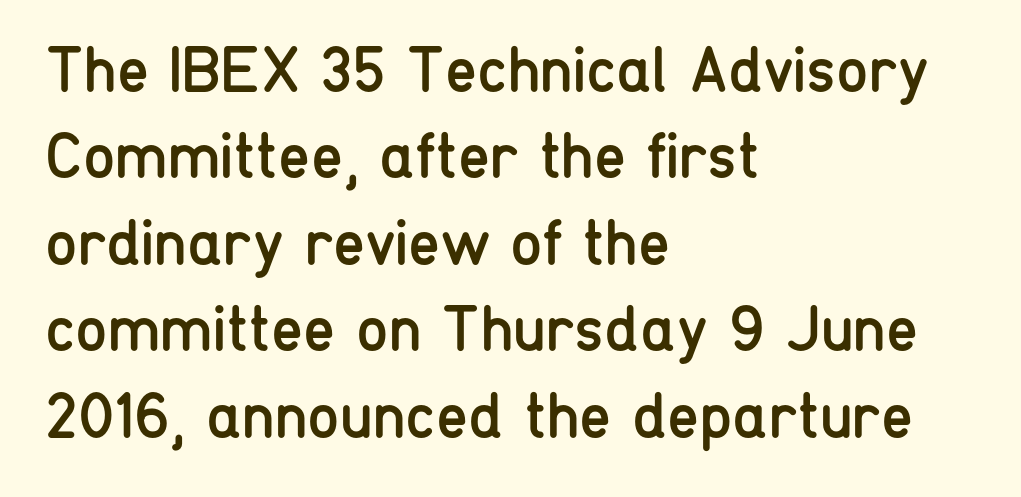
How are the letters spaced? Ordinarily, with no added tracking. In CSS terms this would be text-align: left. The typography opts for an upright posture over an oblique one. Vertical stems look standard width or narrower in stroke. The gap between lines stays unmarked. The face used here is a sans, in the tradition of grotesques and geometrics.
